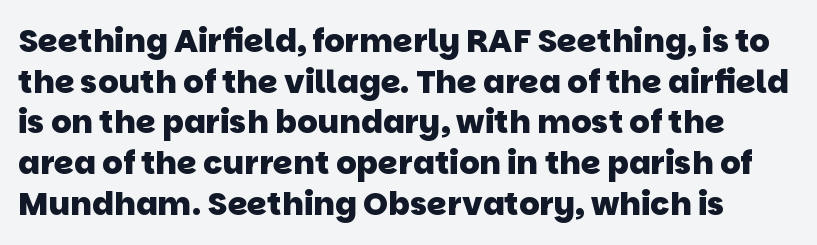
The image shows 32 px heavy sans-serif type; set normal line spacing (1.27x), normal letter spacing, not underlined; low stroke contrast and a large x-height.
